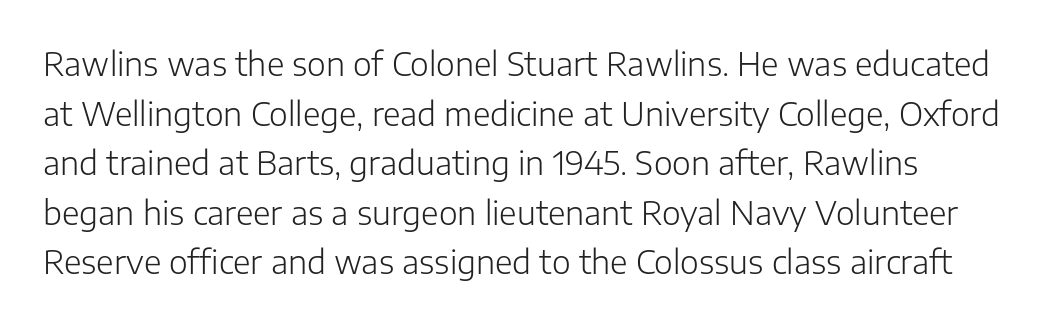
Does the type have serifs? No, each stem ends abruptly. Stroke thickness stays within the range of a standard reading face or lighter. Spacing verdict: proportional, widths tailored to each character. Rule under the text: the space is simply empty.
